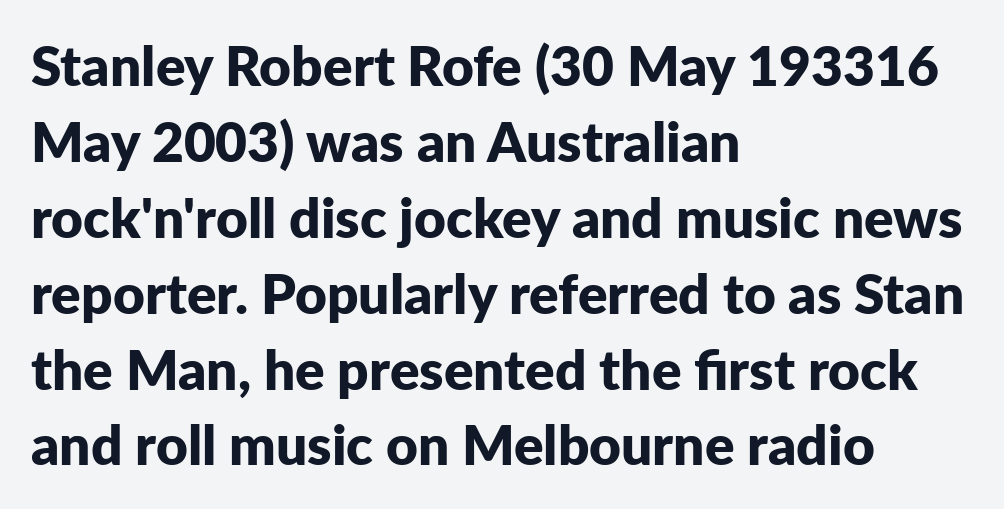
Whoever set this chose a conventional vertical rhythm. Spacing between characters is what you'd get straight out of the box. You could not count columns in this text — the font is proportionally spaced. Characters remain perfectly vertical along every line. In terms of letterform style, serifs are entirely absent. Glance below the letters and you will spot only blank space.
